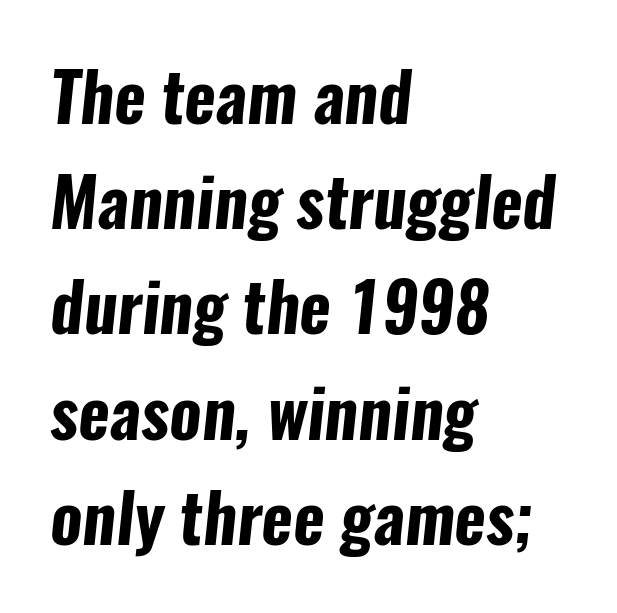
The image shows 67 px bold, condensed sans-serif type; set left-aligned, normal line spacing (1.57x), normal letter spacing, not underlined; low stroke contrast and a medium x-height.
